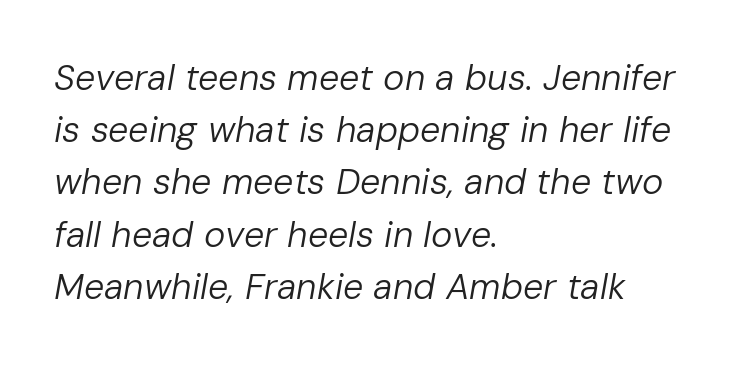
The image shows 36 px regular-weight type, italic (leaning right); set left-aligned, normal line spacing (1.45x), normal letter spacing, not underlined; low stroke contrast and a medium x-height.
